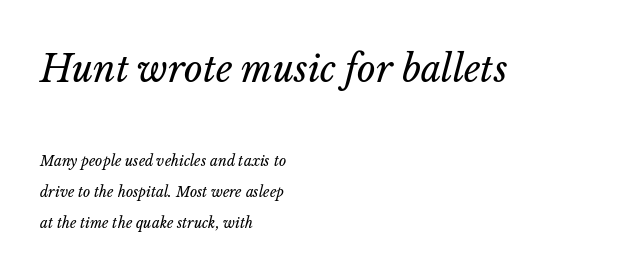
The image shows 36 px regular-weight type, italic (leaning right); set left-aligned, loose line spacing (2.22x), normal letter spacing, not underlined; the first (top) block is 2.57x larger; low stroke contrast and a medium x-height.
